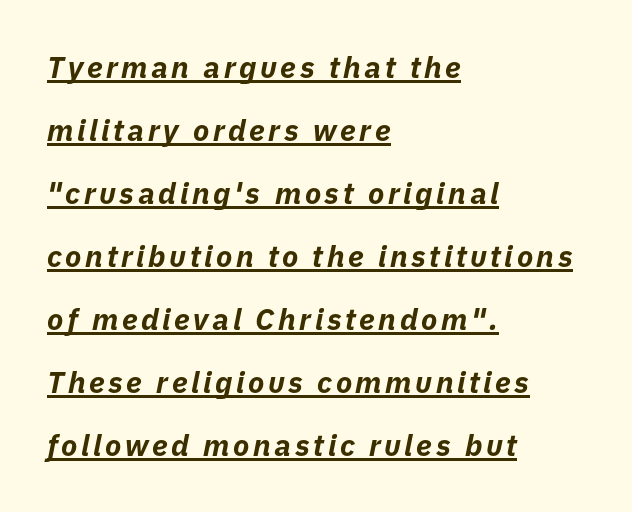
{"italic": "yes", "lean": "right", "slant_degrees": 11, "bold": "yes", "weight": "bold", "width": "normal", "stroke_contrast": "low", "x_height": "medium", "monospaced": "no", "underline": "yes", "align": "left", "line_spacing": "loose", "line_spacing_ratio": 2.1, "glyph_px": 30}
